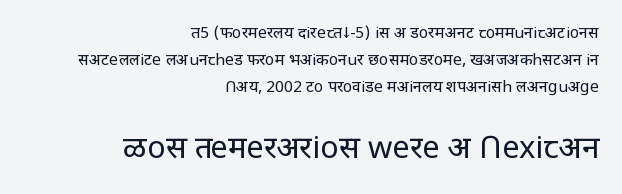
{"serif": "no", "italic": "no", "bold": "no", "weight": "regular", "width": "normal", "stroke_contrast": "low", "x_height": "large", "monospaced": "no", "underline": "no", "align": "right", "line_spacing": "normal", "line_spacing_ratio": 1.69, "letter_spacing": "normal", "letter_spacing_em": 0.0, "larger_block": "second", "size_ratio": 1.94, "glyph_px": 31}
